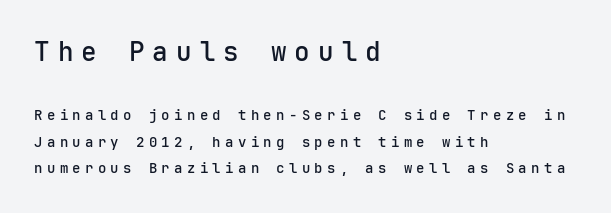
Q: Is the text bold? A: Semi-bold.
Q: Is the text italic (slanted)? A: No, it is upright.
Q: Is the text underlined? A: No.
Q: How is the paragraph aligned? A: Left-aligned.
Q: Is the spacing between letters normal or unusually wide? A: Unusually wide.
Q: Is the spacing between lines tight, normal or loose? A: Loose.
Q: Which block of text is set in a larger size, the first (top) or the second (bottom)? A: The first (top) one.
